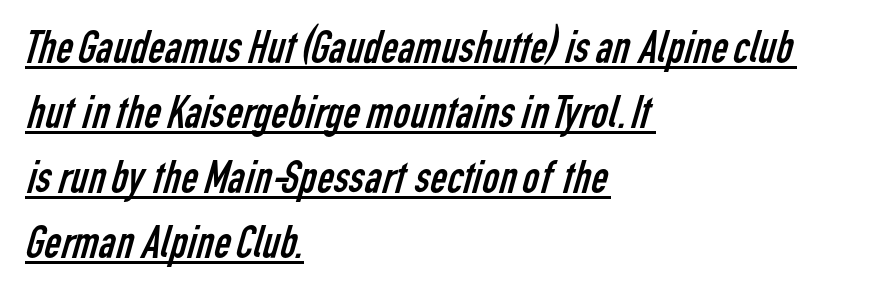
The image shows 46 px regular-weight, condensed sans-serif type; set left-aligned, normal line spacing (1.41x), normal letter spacing, underlined; low stroke contrast and a medium x-height.
